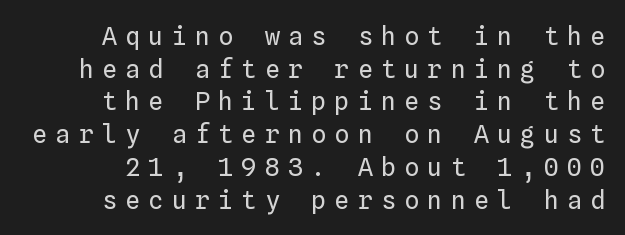
The image shows 25 px text type, upright; set normal line spacing (1.31x), unusually wide letter spacing (+0.33 em), not underlined.
